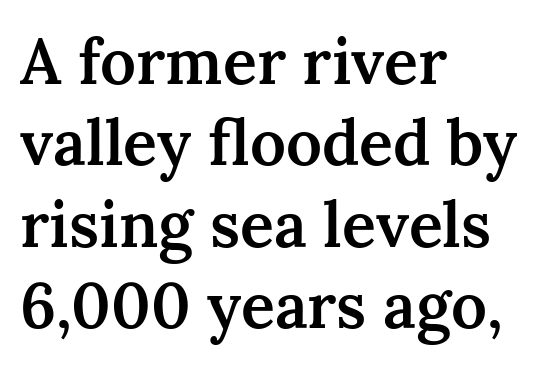
{"serif": "yes", "italic": "no", "bold": "semi", "weight": "semibold", "width": "normal", "stroke_contrast": "medium", "x_height": "medium", "monospaced": "no", "underline": "no", "align": "left", "line_spacing": "normal", "line_spacing_ratio": 1.29, "letter_spacing": "normal", "letter_spacing_em": 0.0, "glyph_px": 63}
